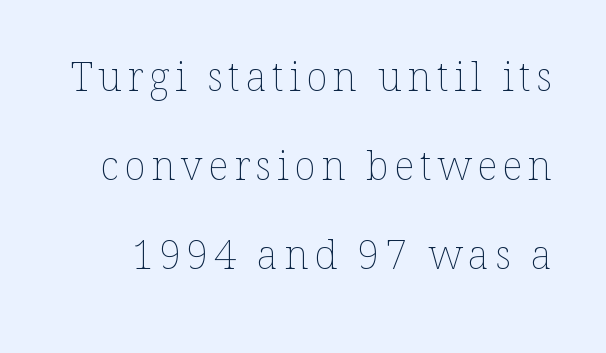
When letters stand straight like this, we call the style roman or upright. No letter is thick-stroked: the sample isn't bold. Here the designer chose a conventional face with non-uniform glyph widths. Honestly, there is no underline to notice here at all. The block of text is sparse from top to bottom, with ample space between rows.
